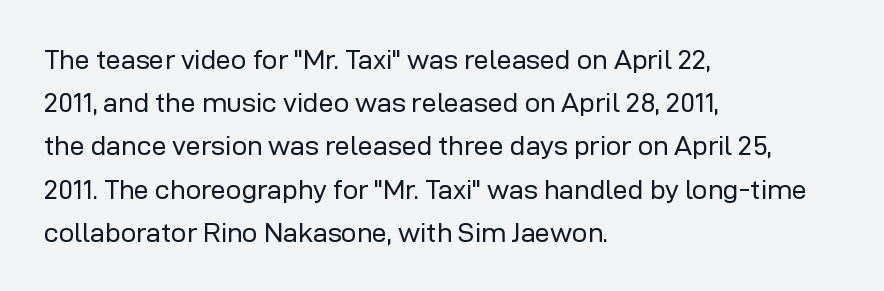
{"italic": "no", "bold": "no", "underline": "no", "align": "left", "line_spacing": "normal", "line_spacing_ratio": 1.6, "letter_spacing": "normal", "letter_spacing_em": 0.0, "glyph_px": 27}
